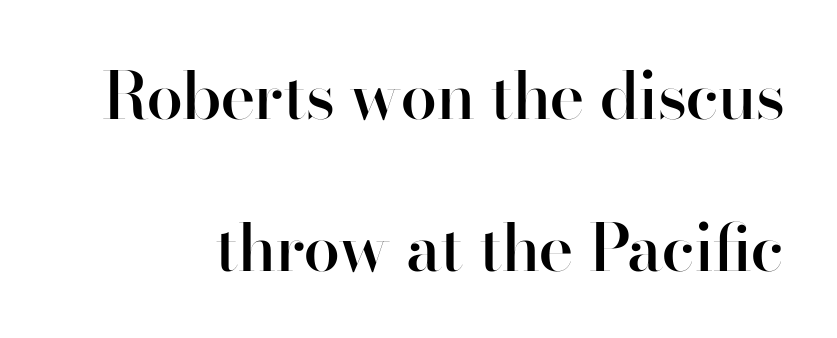
{"serif": "no", "italic": "no", "bold": "semi", "weight": "semibold", "width": "normal", "stroke_contrast": "high", "x_height": "small", "monospaced": "no", "underline": "no", "line_spacing": "loose", "line_spacing_ratio": 2.3, "letter_spacing": "normal", "letter_spacing_em": 0.0, "glyph_px": 66}
